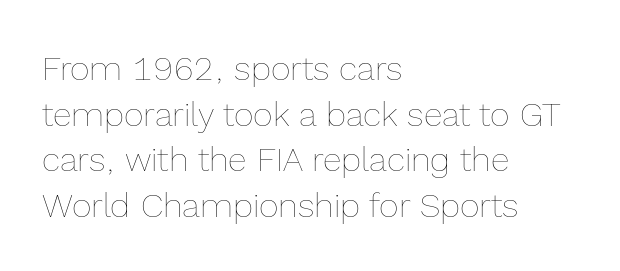
This sample uses an upright cut, with every glyph sitting square on the baseline. Inter-character spacing is left at the font's built-in metrics. No word sits above an underline. Does the copy run flush right? No — it runs flush left. The letters advance in unequal steps, a hallmark of proportional type. This block has exactly the height ordinary leading produces.
